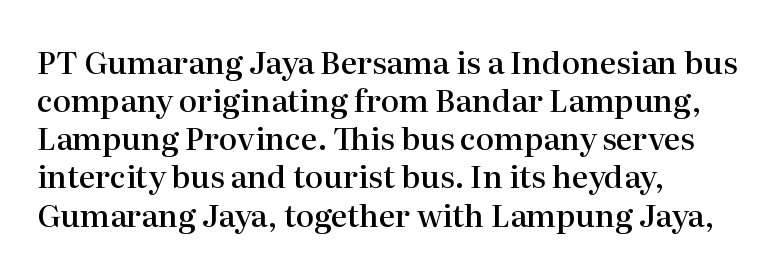
Only glyphs here, with clear space below each row. Looks like regular typesetting: each glyph gets only the width it needs. The characters display serif detailing at their extremities. Short and long lines alike share a common starting point at left. A somewhat darkened texture: the type is semibold rather than bold.
